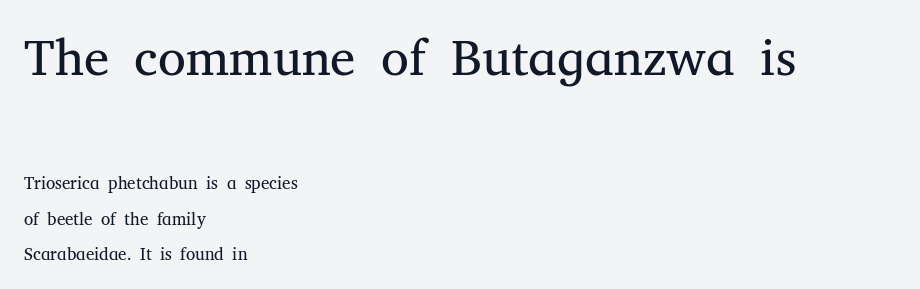
Q: Is the text bold? A: No.
Q: Is the text italic (slanted)? A: No, it is upright.
Q: Is the typeface a serif or a sans-serif typeface? A: Serif.
Q: Is the text underlined? A: No.
Q: How is the paragraph aligned? A: Left-aligned.
Q: Is the spacing between letters normal or unusually wide? A: Normal.
Q: Is the spacing between lines tight, normal or loose? A: Loose.
Q: Which block of text is set in a larger size, the first (top) or the second (bottom)? A: The first (top) one.
Q: Width (condensed, normal, or wide)? A: Normal.
Q: Stroke contrast? A: Medium.
Q: x-height? A: Medium.
Q: Monospaced? A: No.
